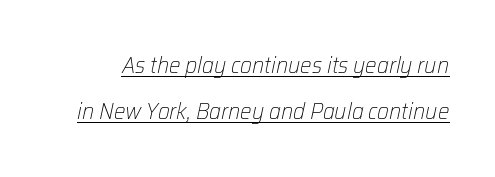
Caption: standard tracking, unaltered. Weight class: somewhere from thin through regular. The lettering tilts uniformly, giving the passage an italic look. If you measured baseline to baseline, you'd find a long distance.
